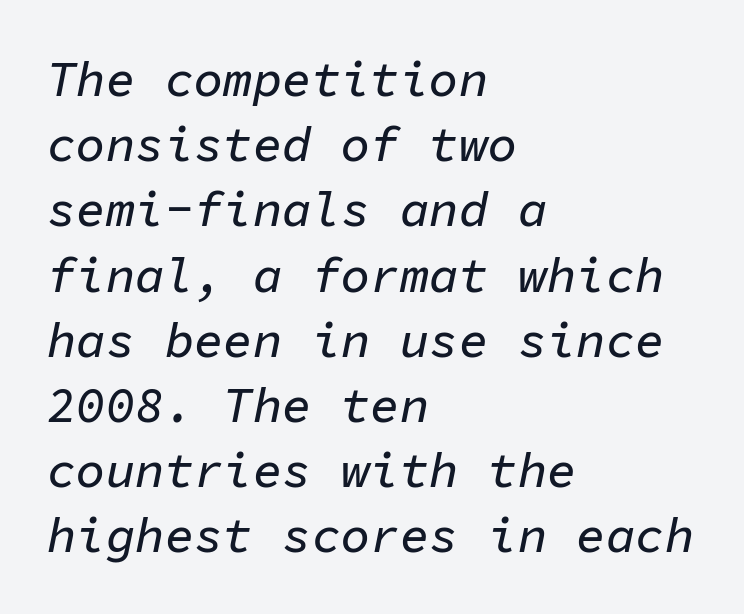
The specimen omits any rule beneath the text block's lines. Monospaced: the letters line up in strict vertical columns. The line texture is even and compact thanks to regular tracking. The typography opts for an oblique posture over an upright one. Interline gaps are of average width in this sample. The ragged edge is on the right, which tells us the setting is flush left.
